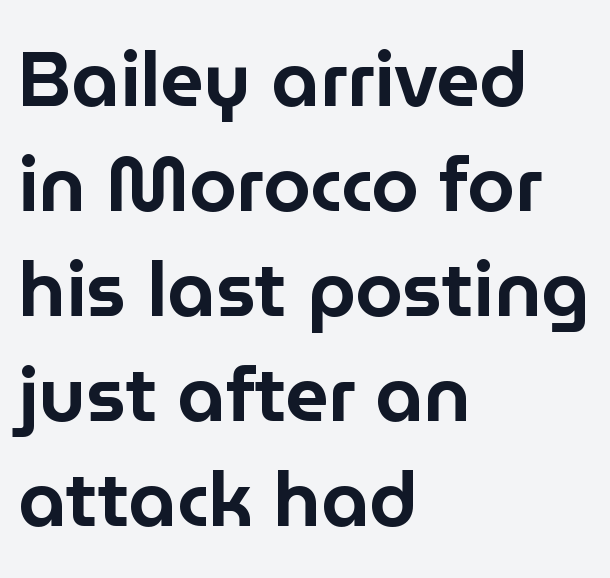
The designer left line spacing at the default. Nothing sits at the stroke ends, so this counts as sans-serif. Do the characters align in a grid? No, the font is proportional. Each word holds together tightly as a unit, with standard inter-letter gaps.
